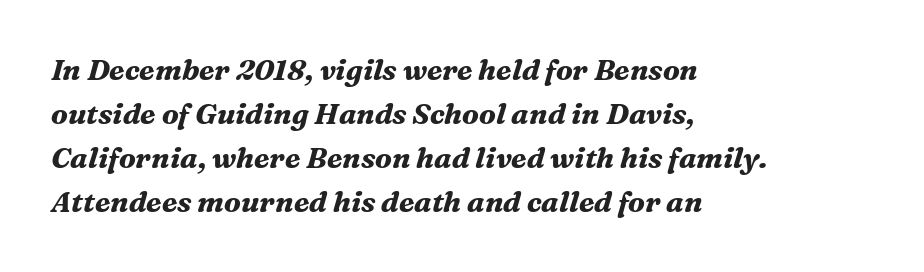
{"serif": "yes", "italic": "yes", "lean": "right", "slant_degrees": 16, "bold": "yes", "weight": "bold", "width": "normal", "stroke_contrast": "medium", "x_height": "medium", "monospaced": "no", "underline": "no", "align": "left", "line_spacing": "normal", "line_spacing_ratio": 1.52, "letter_spacing": "normal", "letter_spacing_em": 0.0, "glyph_px": 29}
